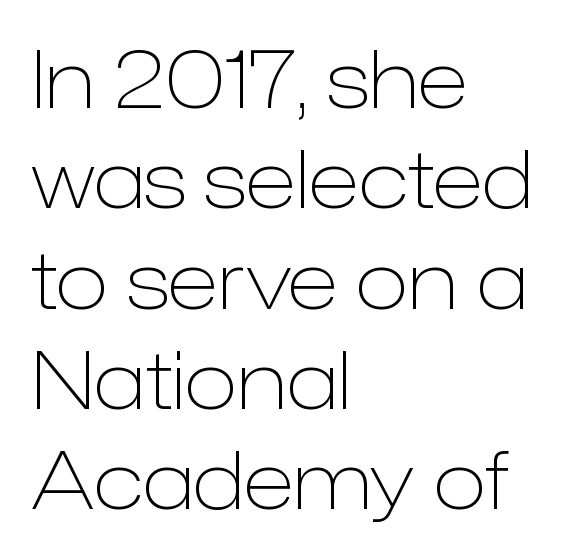
Lines of text with bare space underneath. A typesetter would call this proportional, since set widths differ per character. This is not heavy type; no bold has been used. The axis of the letterforms is exactly vertical. The passage shown is typeset with a sans-serif family. Horizontally, the lines are justified to the leading edge only.
